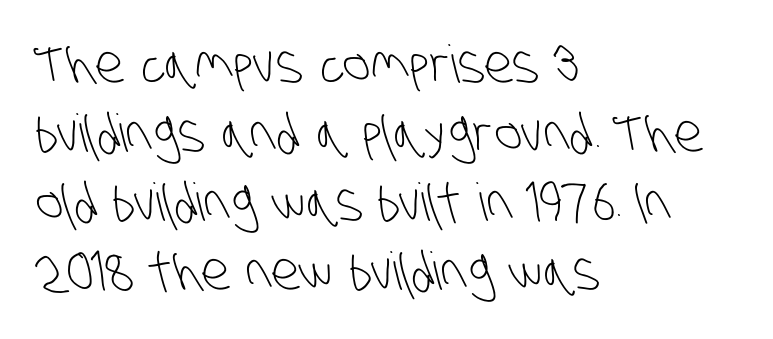
The rendering anchors every line to the left-hand side. Here the designer chose a conventional face with non-uniform glyph widths. In terms of letterspacing, this is plain default setting. Bare-footed words on every line.
